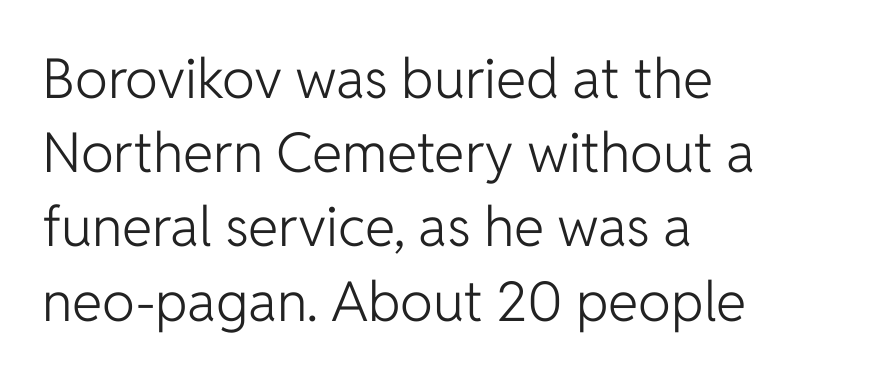
The image shows 55 px light sans-serif type, upright; set left-aligned, normal line spacing (1.35x), normal letter spacing, not underlined; low stroke contrast and a medium x-height.
